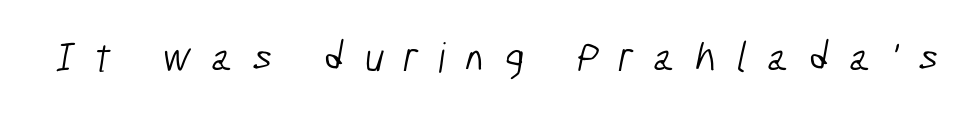
Q: Is the text bold? A: No.
Q: Is the typeface a serif or a sans-serif typeface? A: Sans-serif.
Q: Is the text underlined? A: No.
Q: Is the spacing between letters normal or unusually wide? A: Unusually wide.
Q: Width (condensed, normal, or wide)? A: Condensed.
Q: Stroke contrast? A: Low.
Q: x-height? A: Medium.
Q: Monospaced? A: No.
